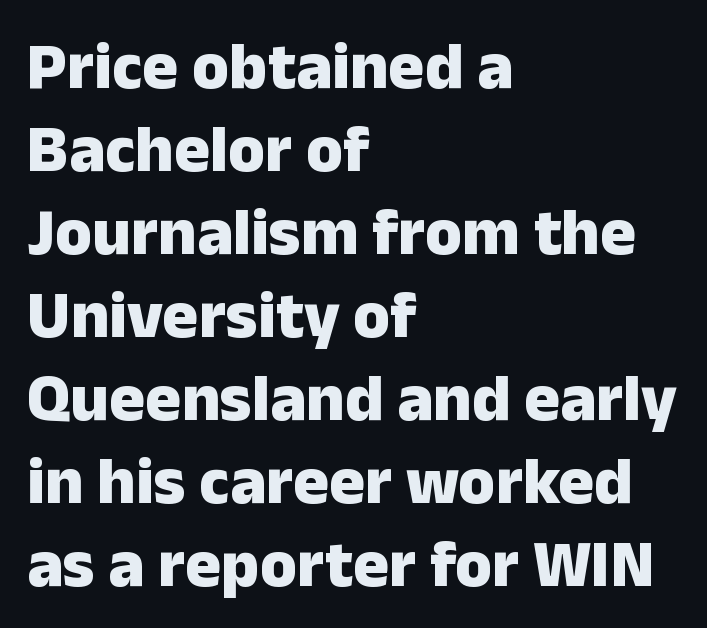
{"serif": "no", "italic": "no", "bold": "yes", "weight": "heavy", "width": "normal", "stroke_contrast": "low", "x_height": "medium", "monospaced": "no", "underline": "no", "align": "left", "line_spacing_ratio": 1.24, "letter_spacing": "normal", "letter_spacing_em": 0.0, "glyph_px": 67}
